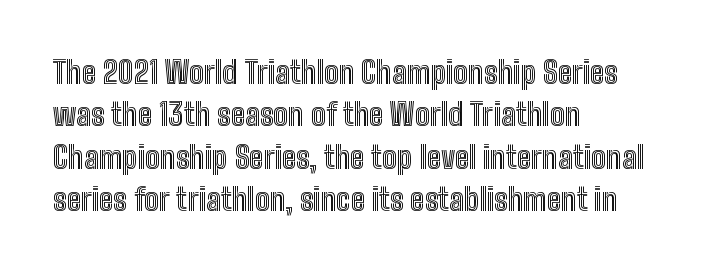
The image shows 31 px condensed type, upright; set left-aligned, normal line spacing (1.37x), normal letter spacing, not underlined; a medium x-height.
